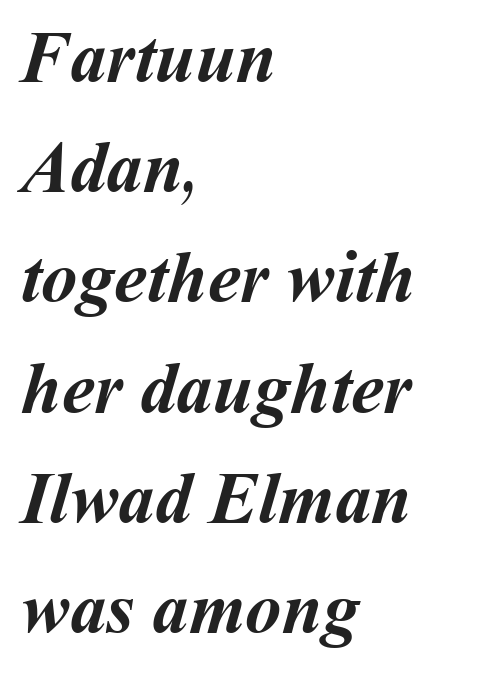
{"bold": "yes", "weight": "semibold", "width": "normal", "stroke_contrast": "medium", "x_height": "medium", "monospaced": "no", "underline": "no", "align": "left", "line_spacing": "normal", "line_spacing_ratio": 1.51, "letter_spacing": "normal", "letter_spacing_em": 0.0, "glyph_px": 73}
